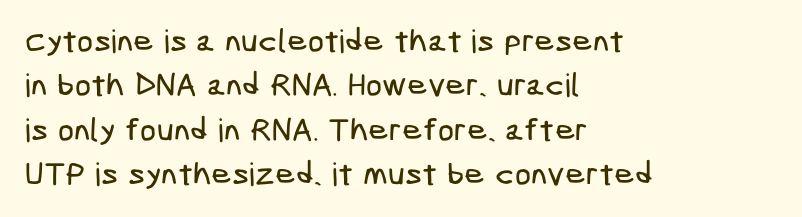
{"serif": "no", "width": "condensed", "stroke_contrast": "low", "x_height": "medium", "underline": "no", "align": "left", "line_spacing": "normal", "line_spacing_ratio": 1.39, "letter_spacing": "normal", "letter_spacing_em": 0.0, "glyph_px": 32}
